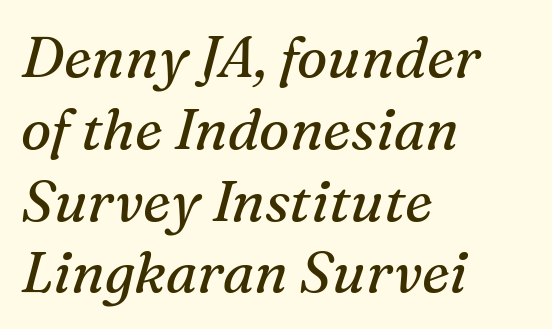
The image shows 57 px regular-weight serif type, italic (leaning right); set left-aligned, normal line spacing (1.26x), normal letter spacing, not underlined; medium stroke contrast and a medium x-height.
